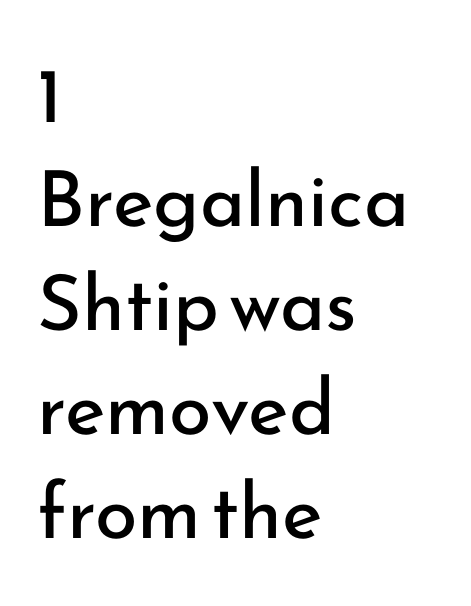
This is roman type, the default non-slanted kind. The passage shown has conventional tracking throughout. The characters display no serif detailing; their extremities are plain. Normally led — the rows are evenly, conventionally spaced. Letters have the restrained weight of plain body copy at most.
